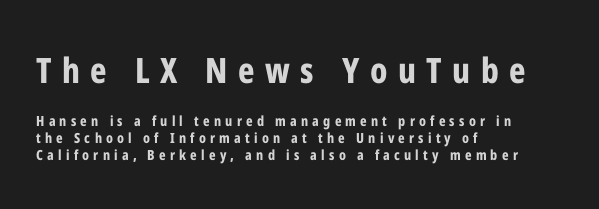
{"serif": "no", "italic": "no", "bold": "yes", "weight": "bold", "width": "condensed", "stroke_contrast": "low", "x_height": "medium", "monospaced": "no", "underline": "no", "align": "left", "line_spacing_ratio": 1.22, "letter_spacing": "wide", "letter_spacing_em": 0.3, "larger_block": "first", "size_ratio": 2.5, "glyph_px": 35}
